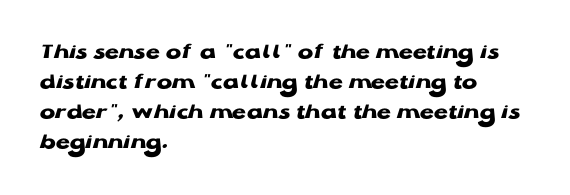
Q: Is the text bold? A: Yes.
Q: Is the text italic (slanted)? A: No, it is upright.
Q: Is the text underlined? A: No.
Q: How is the paragraph aligned? A: Left-aligned.
Q: Is the spacing between letters normal or unusually wide? A: Normal.
Q: Is the spacing between lines tight, normal or loose? A: Normal.
